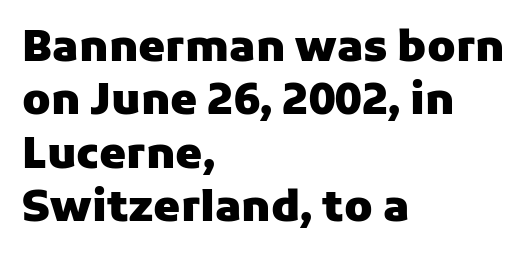
Q: Is the text bold? A: Yes.
Q: Is the text italic (slanted)? A: No, it is upright.
Q: Is the typeface a serif or a sans-serif typeface? A: Sans-serif.
Q: Is the text underlined? A: No.
Q: How is the paragraph aligned? A: Left-aligned.
Q: Is the spacing between letters normal or unusually wide? A: Normal.
Q: Width (condensed, normal, or wide)? A: Normal.
Q: Stroke contrast? A: Low.
Q: x-height? A: Medium.
Q: Monospaced? A: No.
